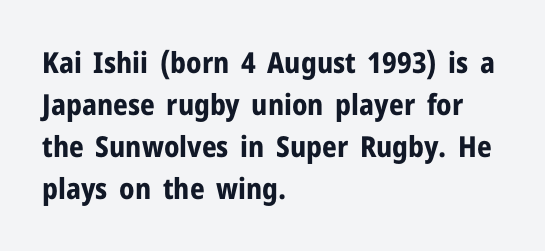
{"serif": "no", "italic": "no", "bold": "yes", "weight": "bold", "width": "normal", "stroke_contrast": "low", "x_height": "medium", "monospaced": "no", "underline": "no", "align": "left", "line_spacing": "normal", "line_spacing_ratio": 1.45, "letter_spacing": "normal", "letter_spacing_em": 0.0, "glyph_px": 29}
